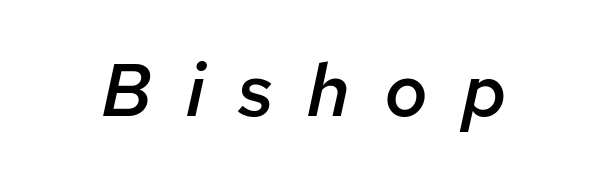
Note the varied advance widths — an 'i' is clearly narrower than an 'm'. Quick note: underline off. This rendering widens character spacing well past its baseline value. Moderately thickened strokes mark this as semibold type.
